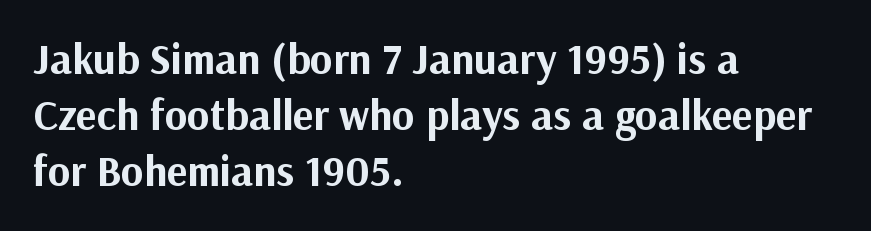
{"serif": "no", "italic": "no", "bold": "yes", "weight": "bold", "width": "normal", "stroke_contrast": "medium", "x_height": "medium", "monospaced": "no", "underline": "no", "align": "left", "line_spacing": "normal", "line_spacing_ratio": 1.3, "letter_spacing": "normal", "letter_spacing_em": 0.0, "glyph_px": 43}
